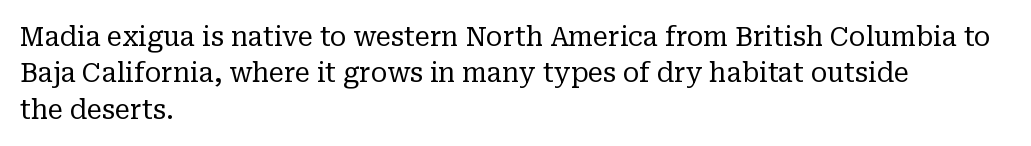
Upright lettering throughout. Reading down the column, the eye jumps a familiar distance to each next line. The typesetting does not lean heavy: it is not bold. Horizontal alignment here is leftward, the default for most running prose. The space directly below the letters is spotless. Glyph-to-glyph distance matches everyday printed text.
